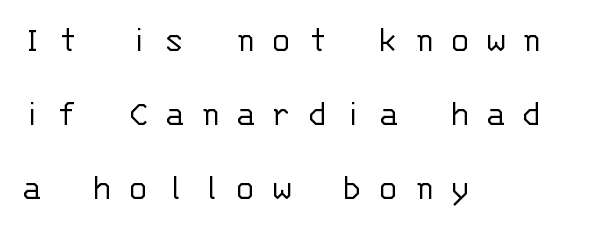
Q: Is the text bold? A: No.
Q: Is the text italic (slanted)? A: No, it is upright.
Q: Is the typeface a serif or a sans-serif typeface? A: Sans-serif.
Q: Is the text underlined? A: No.
Q: How is the paragraph aligned? A: Left-aligned.
Q: Is the spacing between letters normal or unusually wide? A: Unusually wide.
Q: Is the spacing between lines tight, normal or loose? A: Loose.
Q: Width (condensed, normal, or wide)? A: Normal.
Q: Stroke contrast? A: Low.
Q: x-height? A: Large.
Q: Monospaced? A: Yes.
